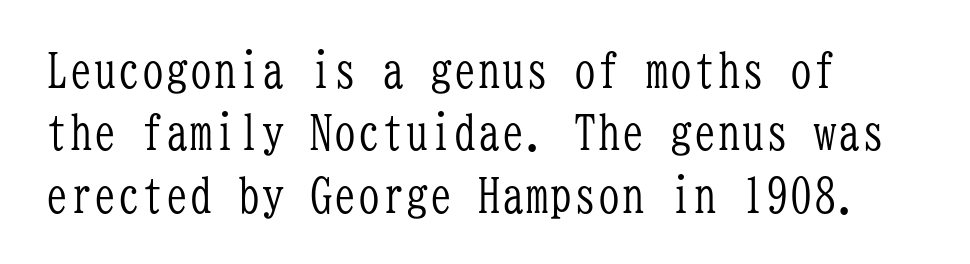
{"serif": "yes", "italic": "no", "bold": "no", "weight": "light", "width": "condensed", "stroke_contrast": "low", "x_height": "medium", "monospaced": "yes", "underline": "no", "line_spacing": "normal", "line_spacing_ratio": 1.3, "letter_spacing": "normal", "letter_spacing_em": 0.0, "glyph_px": 48}
